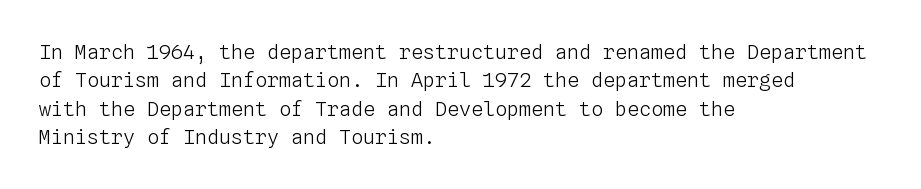
{"italic": "no", "bold": "no", "underline": "no", "align": "left", "line_spacing": "normal", "line_spacing_ratio": 1.42, "letter_spacing": "normal", "letter_spacing_em": 0.0, "glyph_px": 20}
